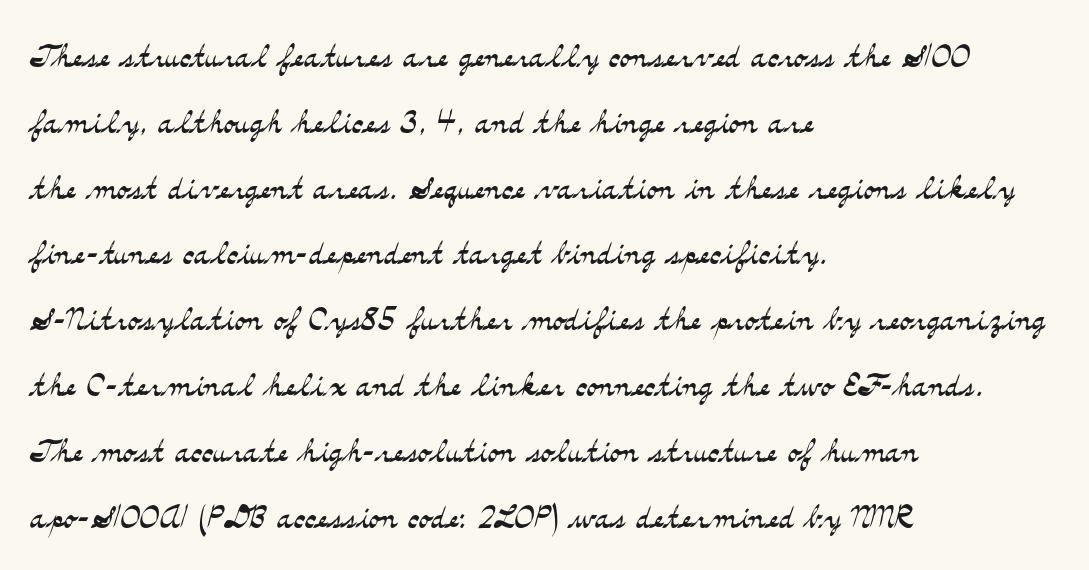
Q: Is the text bold? A: No.
Q: Is the text italic (slanted)? A: Yes.
Q: Is the typeface a serif or a sans-serif typeface? A: Serif.
Q: Is the text underlined? A: No.
Q: How is the paragraph aligned? A: Left-aligned.
Q: Is the spacing between letters normal or unusually wide? A: Normal.
Q: Is the spacing between lines tight, normal or loose? A: Normal.
Q: Width (condensed, normal, or wide)? A: Wide.
Q: Stroke contrast? A: Medium.
Q: x-height? A: Small.
Q: Monospaced? A: No.
